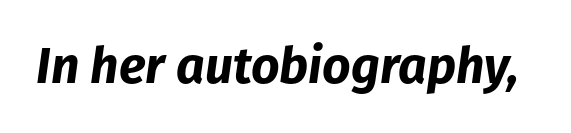
Glyph-to-glyph distance matches everyday printed text. A clean baseline with only descenders dipping below it. A typesetter would mark this as italic. Set as a true bold cut, around the 700 mark.
